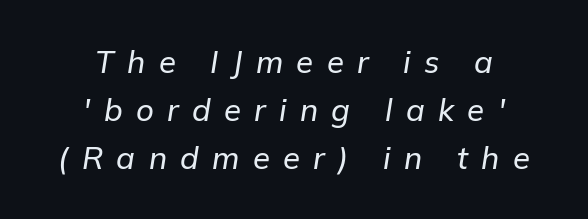
The image shows 31 px text type, italic (leaning right); set centered, normal line spacing (1.55x), unusually wide letter spacing (+0.43 em), not underlined; low stroke contrast and a medium x-height.
